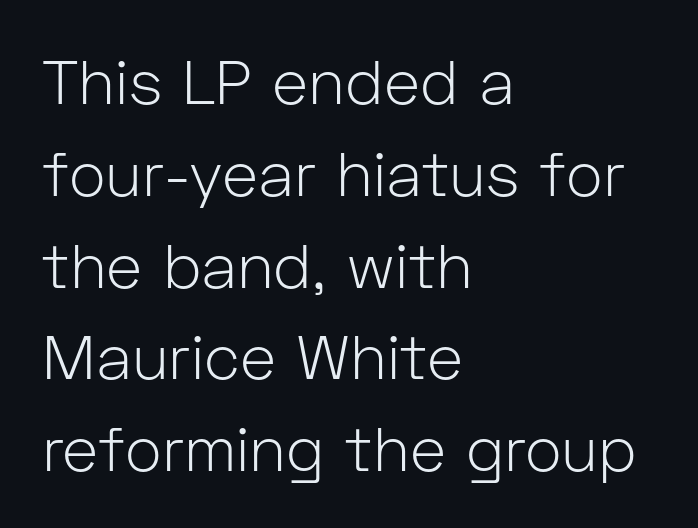
{"serif": "no", "italic": "no", "bold": "no", "weight": "light", "width": "normal", "stroke_contrast": "low", "x_height": "medium", "monospaced": "no", "underline": "no", "align": "left", "line_spacing": "normal", "line_spacing_ratio": 1.48, "letter_spacing": "normal", "letter_spacing_em": 0.0, "glyph_px": 62}
